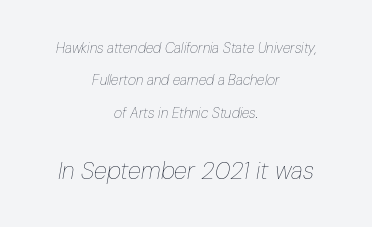
The image shows 24 px text type, italic (leaning right); set centered, loose line spacing (2.31x), normal letter spacing, not underlined; the second (bottom) block is 1.71x larger.
